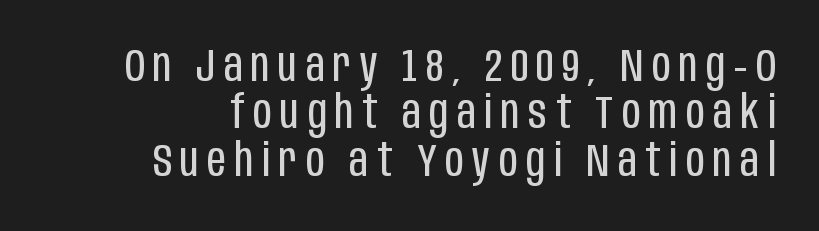
Q: Is the text bold? A: No.
Q: Is the text italic (slanted)? A: No, it is upright.
Q: Is the typeface a serif or a sans-serif typeface? A: Sans-serif.
Q: Is the text underlined? A: No.
Q: Is the spacing between lines tight, normal or loose? A: Tight.
Q: Width (condensed, normal, or wide)? A: Condensed.
Q: Stroke contrast? A: Low.
Q: x-height? A: Large.
Q: Monospaced? A: No.
